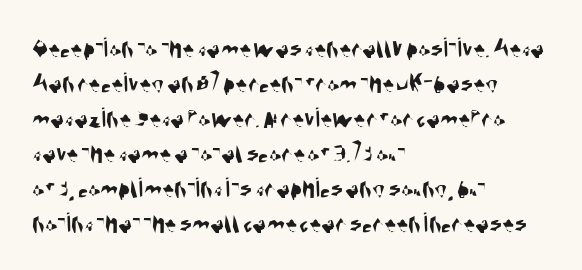
{"serif": "no", "width": "condensed", "stroke_contrast": "medium", "x_height": "large", "monospaced": "no", "underline": "no", "align": "left", "line_spacing_ratio": 1.21, "letter_spacing": "normal", "letter_spacing_em": 0.0, "glyph_px": 29}
